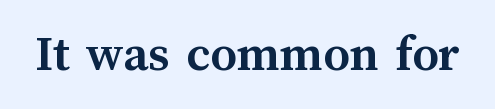
Q: Is the text bold? A: Yes.
Q: Is the text italic (slanted)? A: No, it is upright.
Q: Is the text underlined? A: No.
Q: Is the spacing between letters normal or unusually wide? A: Normal.
Q: Width (condensed, normal, or wide)? A: Normal.
Q: Stroke contrast? A: Medium.
Q: x-height? A: Medium.
Q: Monospaced? A: No.
